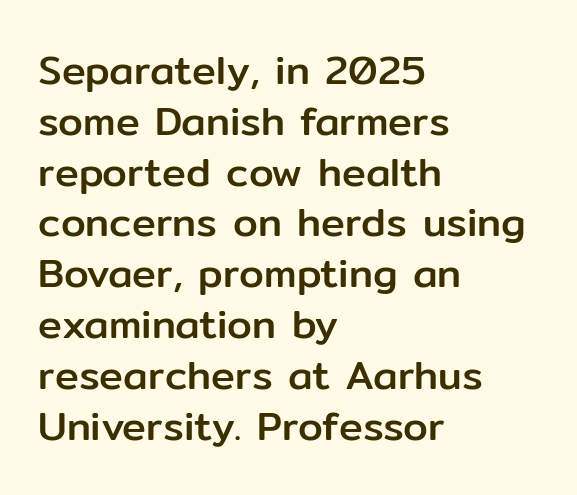
The text block is weighted toward the left margin, trailing off unevenly rightward. These lines were composed using upright roman letters. The line-height multiplier appears to be the usual default. How are the letters spaced? Ordinarily, with no added tracking.
